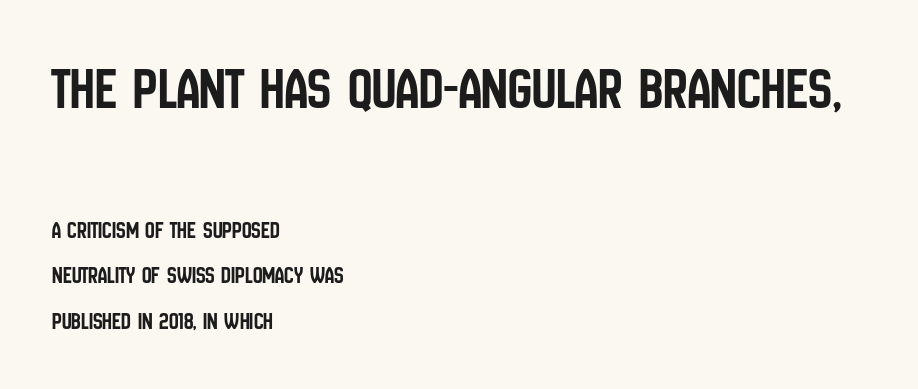
{"serif": "no", "italic": "no", "width": "condensed", "stroke_contrast": "low", "x_height": "large", "monospaced": "no", "underline": "no", "align": "left", "line_spacing": "loose", "line_spacing_ratio": 1.91, "letter_spacing": "normal", "letter_spacing_em": 0.0, "larger_block": "first", "size_ratio": 2.5, "glyph_px": 60}
